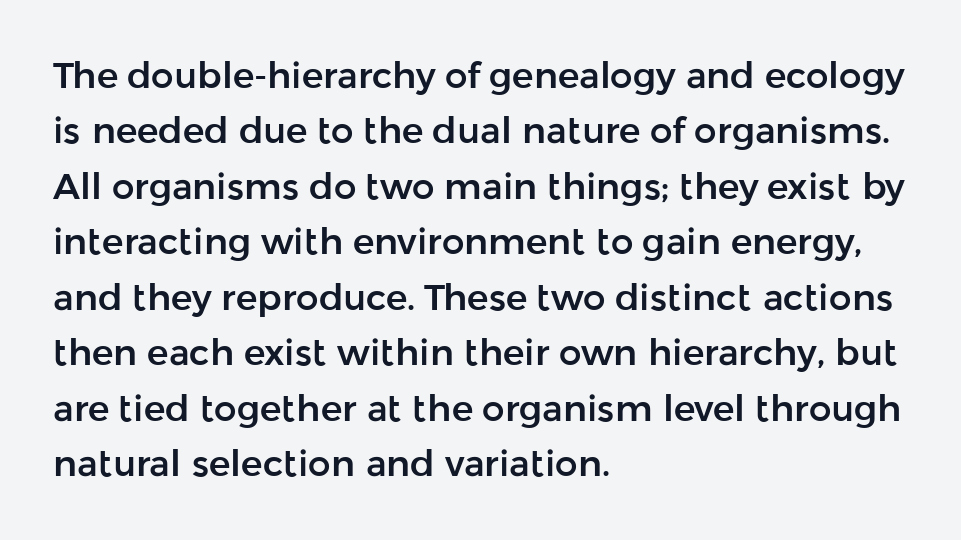
Q: Is the text italic (slanted)? A: No, it is upright.
Q: Is the typeface a serif or a sans-serif typeface? A: Sans-serif.
Q: Is the text underlined? A: No.
Q: How is the paragraph aligned? A: Left-aligned.
Q: Is the spacing between letters normal or unusually wide? A: Normal.
Q: Is the spacing between lines tight, normal or loose? A: Normal.
Q: Width (condensed, normal, or wide)? A: Normal.
Q: Stroke contrast? A: Low.
Q: x-height? A: Medium.
Q: Monospaced? A: No.
